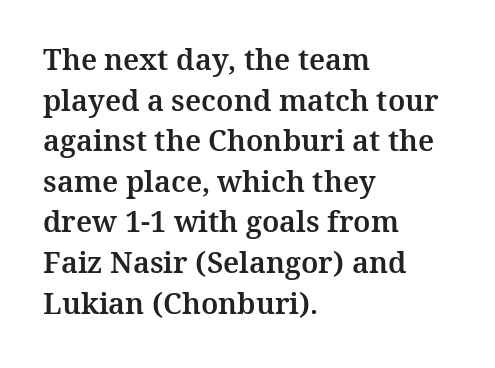
{"serif": "yes", "italic": "no", "width": "normal", "stroke_contrast": "medium", "x_height": "medium", "monospaced": "no", "underline": "no", "align": "left", "line_spacing": "normal", "line_spacing_ratio": 1.4, "letter_spacing": "normal", "letter_spacing_em": 0.0, "glyph_px": 29}
